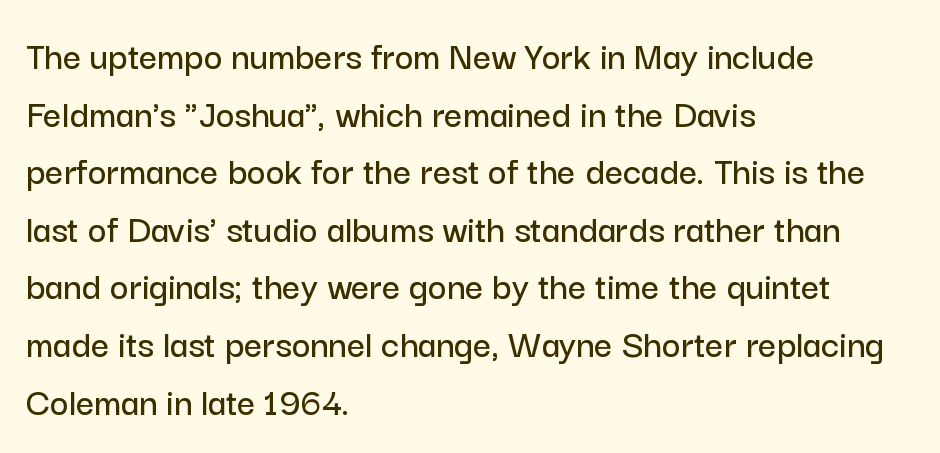
You can tell it's not italic because the verticals are truly vertical. The strip under each line holds only bare page. Layout note: lines flush left. Students, note that the glyphs here touch the page at normal intervals. Is this a fixed-width face? No — the glyphs have proportional, varying widths. Grotesque or geometric, the face here clearly has no serifs.
